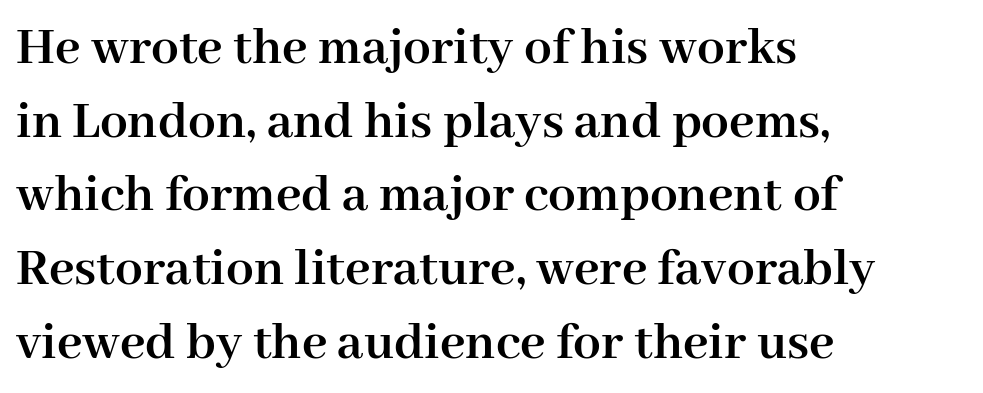
Nobody drew a line under any word here. In terms of letterform style, serifs are clearly present. The horizontal fit of the characters is conventional and even. Horizontal bands of white between lines are of average thickness.
